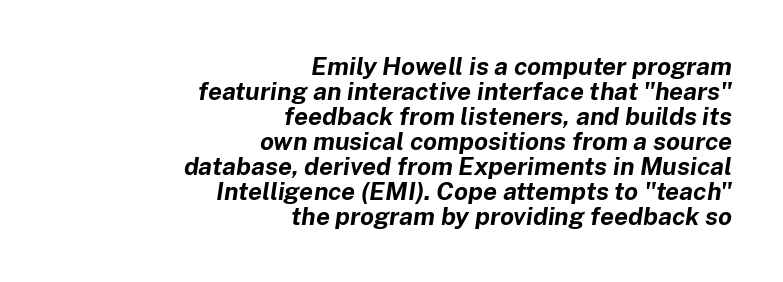
Q: Is the text bold? A: Yes.
Q: Is the text italic (slanted)? A: Yes, it leans right by about 8 degrees.
Q: Is the text underlined? A: No.
Q: How is the paragraph aligned? A: Right-aligned.
Q: Is the spacing between letters normal or unusually wide? A: Normal.
Q: Is the spacing between lines tight, normal or loose? A: Tight.
